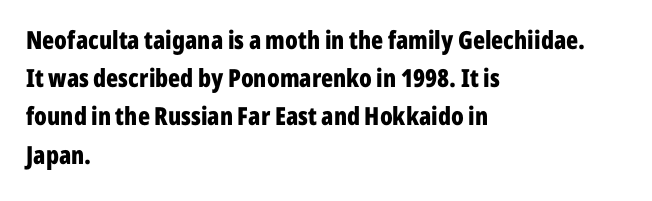
The image shows 25 px bold type, upright; set left-aligned, normal line spacing (1.53x), normal letter spacing, not underlined.
